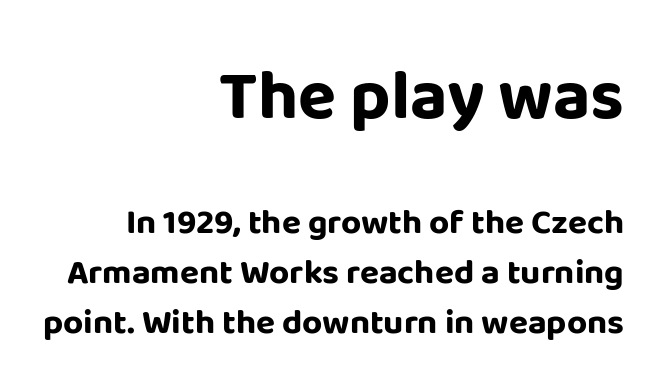
{"serif": "no", "italic": "no", "bold": "yes", "weight": "bold", "width": "normal", "stroke_contrast": "low", "x_height": "large", "monospaced": "no", "underline": "no", "align": "right", "line_spacing": "normal", "line_spacing_ratio": 1.42, "letter_spacing": "normal", "letter_spacing_em": 0.0, "larger_block": "first", "size_ratio": 2.0, "glyph_px": 70}
